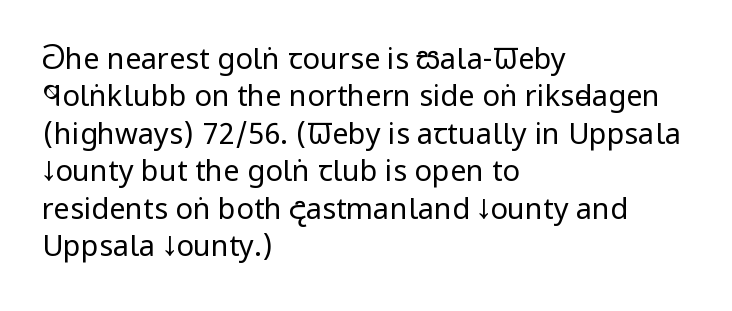
{"serif": "no", "italic": "no", "bold": "no", "weight": "regular", "width": "condensed", "stroke_contrast": "low", "x_height": "large", "monospaced": "no", "underline": "no", "align": "left", "line_spacing": "normal", "line_spacing_ratio": 1.29, "letter_spacing": "normal", "letter_spacing_em": 0.0, "glyph_px": 29}
